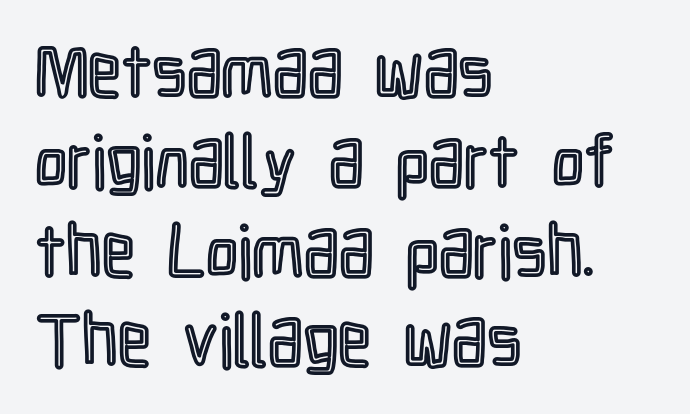
{"italic": "no", "width": "condensed", "x_height": "medium", "monospaced": "no", "underline": "no", "align": "left", "line_spacing_ratio": 1.23, "letter_spacing": "normal", "letter_spacing_em": 0.0, "glyph_px": 73}
